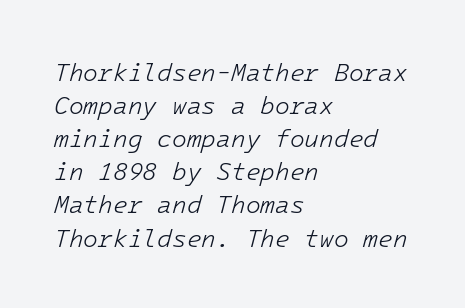
Q: Is the text bold? A: No.
Q: Is the text italic (slanted)? A: Yes, it leans right by about 16 degrees.
Q: Is the text underlined? A: No.
Q: How is the paragraph aligned? A: Left-aligned.
Q: Is the spacing between letters normal or unusually wide? A: Normal.
Q: Is the spacing between lines tight, normal or loose? A: Normal.
